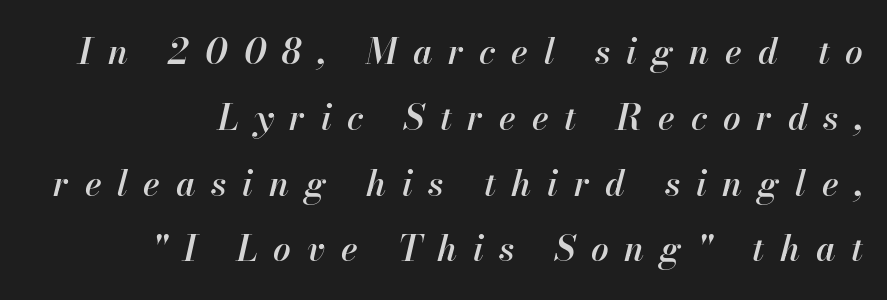
The rendering uses natural spacing where letterforms have individual widths. What weight is shown? A semibold, between regular and bold. The foot of each line stays bare and open. Each line ends at the same right margin while the left side varies. Honestly, the letter spacing is so wide it's the main thing you notice.
